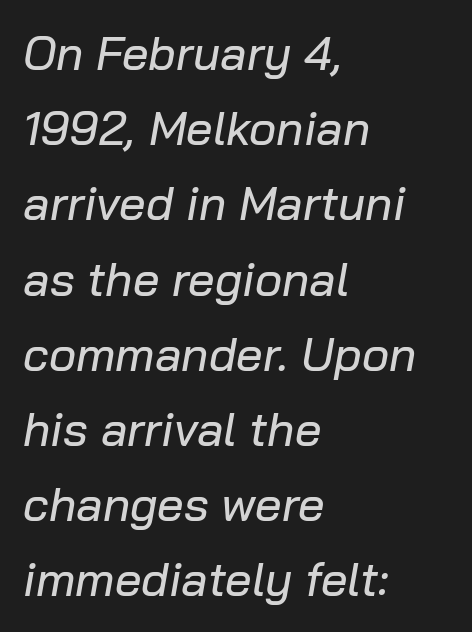
Short and long lines alike share a common starting point at left. No word sits above an underline. Looks like regular typesetting: each glyph gets only the width it needs. The rendering uses a moderate line-height, typical for paragraphs. Glyph-to-glyph distance matches everyday printed text. The font's italic variant was chosen for this text.
